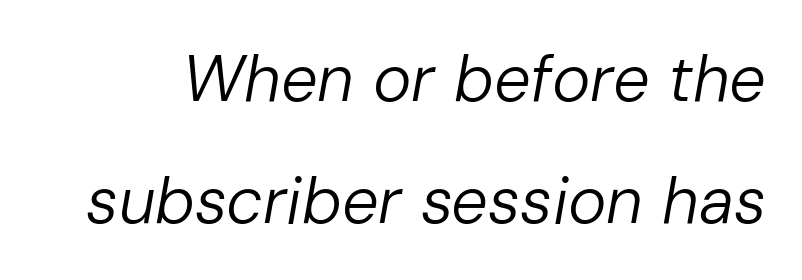
Q: Is the text bold? A: No.
Q: Is the text italic (slanted)? A: Yes, it leans right by about 10 degrees.
Q: Is the text underlined? A: No.
Q: Is the spacing between letters normal or unusually wide? A: Normal.
Q: Width (condensed, normal, or wide)? A: Normal.
Q: Stroke contrast? A: Low.
Q: x-height? A: Medium.
Q: Monospaced? A: No.
